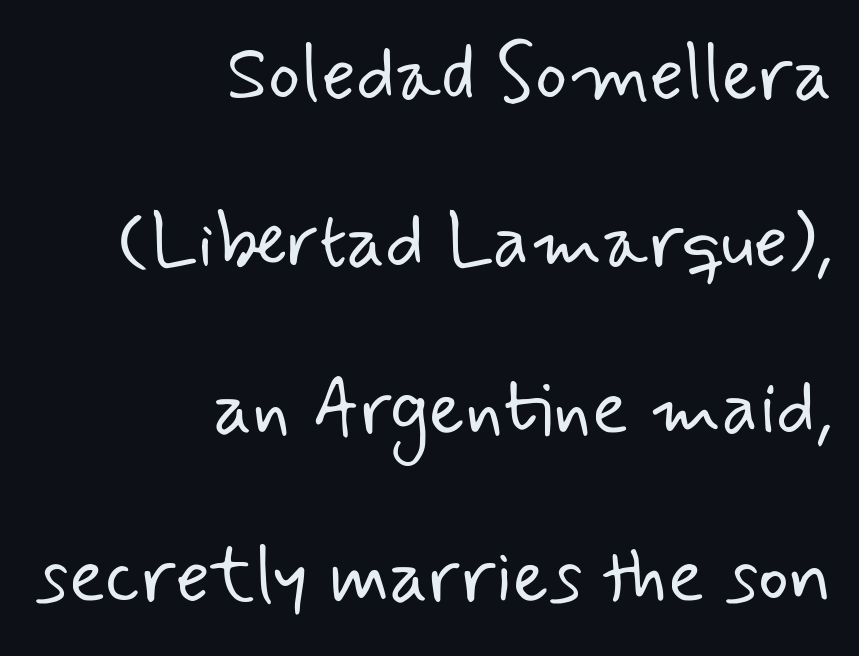
The image shows 76 px light sans-serif type; set right-aligned, loose line spacing (2.2x), normal letter spacing, not underlined; low stroke contrast and a small x-height.
